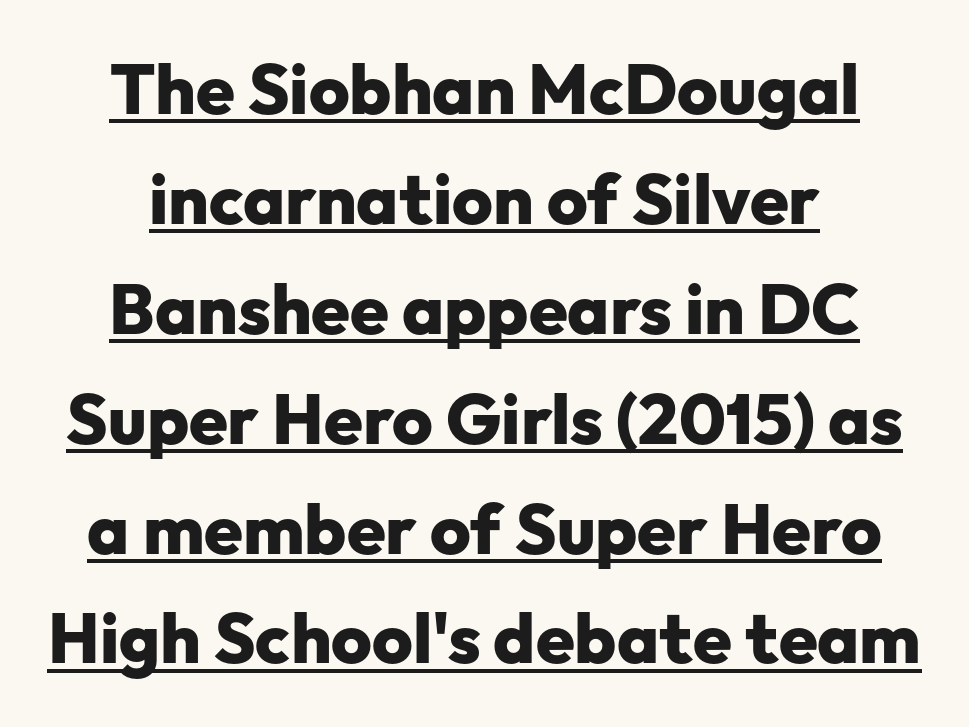
{"serif": "no", "italic": "no", "bold": "yes", "weight": "heavy", "width": "normal", "stroke_contrast": "low", "x_height": "medium", "monospaced": "no", "underline": "yes", "line_spacing": "normal", "line_spacing_ratio": 1.57, "letter_spacing": "normal", "letter_spacing_em": 0.0, "glyph_px": 70}
